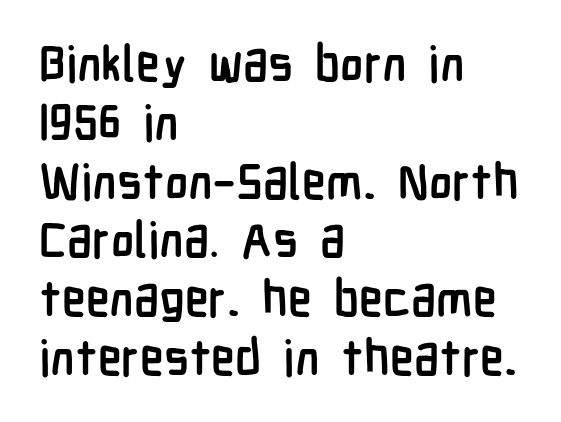
The image shows 49 px semibold, condensed sans-serif type, upright; set left-aligned, line spacing 1.2x, normal letter spacing, not underlined; low stroke contrast and a medium x-height.
